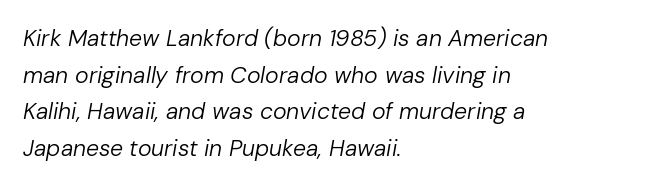
{"italic": "yes", "lean": "right", "slant_degrees": 10, "bold": "no", "underline": "no", "align": "left", "line_spacing": "normal", "line_spacing_ratio": 1.59, "letter_spacing": "normal", "letter_spacing_em": 0.0, "glyph_px": 23}
